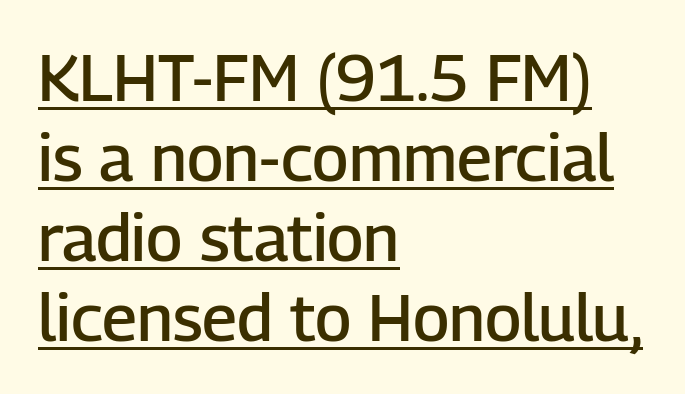
Compared with an ordinary text face, these strokes are moderately heavier — a semibold. Decoration check: the copy is underlined. You could call the tracking neutral — neither tight nor loose. Italic? Not at all — the glyphs are vertical. This sample has the flowing, uneven cadence of proportional lettering.
